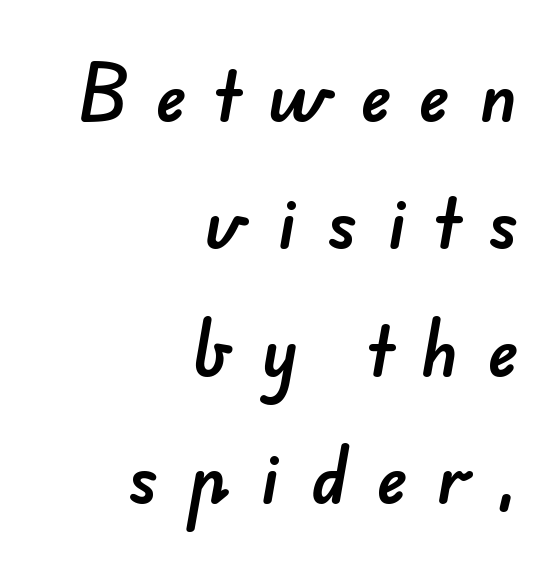
The image shows 65 px sans-serif type; set right-aligned, loose line spacing (1.96x), unusually wide letter spacing (+0.47 em), not underlined; low stroke contrast and a small x-height.
